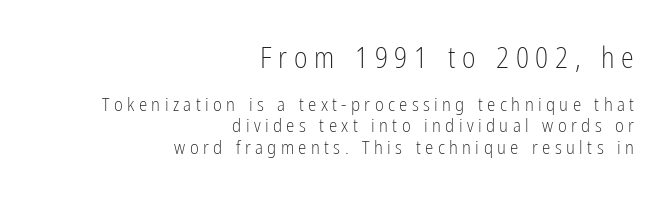
Tightly led — the rows are bunched. Glyph-to-glyph distance is far greater than everyday printed text. A typesetter would call this proportional, since set widths differ per character. The font family rendered here belongs to the sans-serif group. Notice how the passage keeps a crisp vertical edge on the right only. The lettering stays uniformly vertical, giving the passage a roman look.
